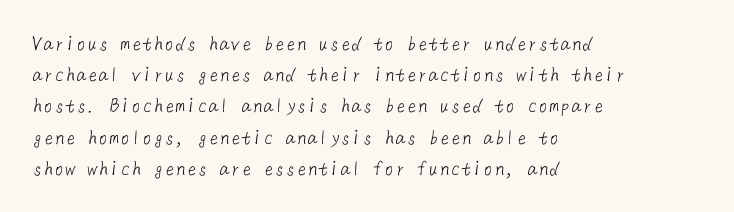
Q: Is the text bold? A: No.
Q: Is the text underlined? A: No.
Q: How is the paragraph aligned? A: Left-aligned.
Q: Is the spacing between letters normal or unusually wide? A: Normal.
Q: Is the spacing between lines tight, normal or loose? A: Normal.
